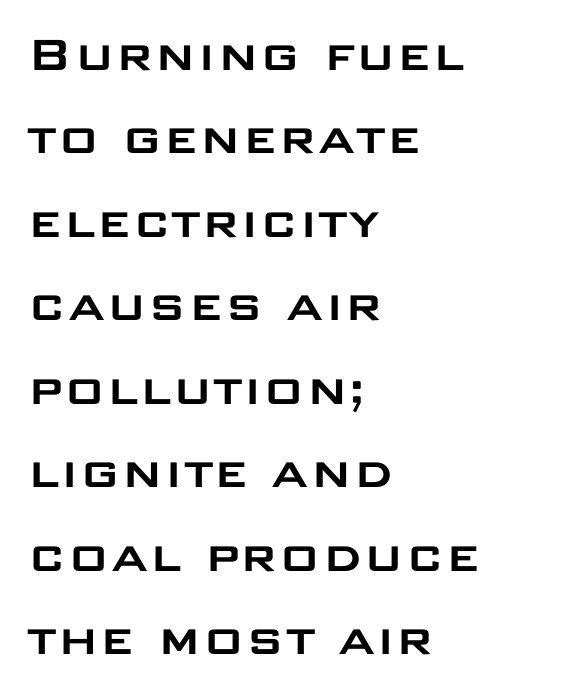
The image shows 56 px wide sans-serif type, upright; set left-aligned, normal line spacing (1.49x), normal letter spacing, not underlined; low stroke contrast and a large x-height.
